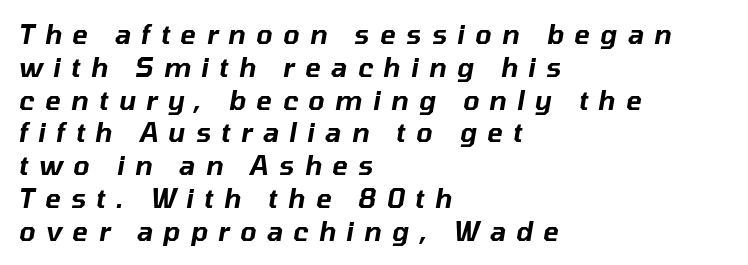
The image shows 26 px text type, italic (leaning right); set left-aligned, normal line spacing (1.26x), unusually wide letter spacing (+0.4 em), not underlined.
